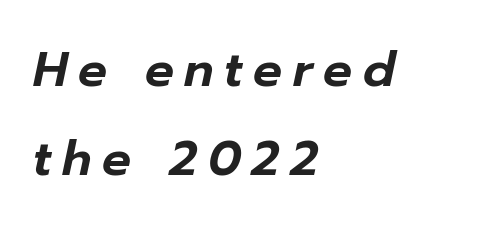
The ragged edge is on the right, which tells us the setting is flush left. The space beneath each line is pristine and unruled. A typesetter would mark this as italic. A typesetter would call this proportional, since set widths differ per character. The rendering inserts visible extra space after every character.
